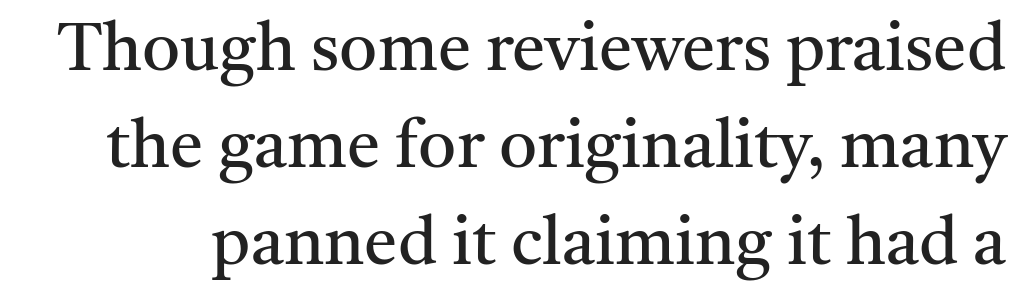
No italicization has been applied; the sample stays upright. Short note: letters normally spaced. These lines sit exactly where default settings would place them. The face looks like a standard text weight, possibly lighter. Is this a fixed-width face? No — the glyphs have proportional, varying widths. Unlike a clean sans, this face finishes its strokes with serifs.
